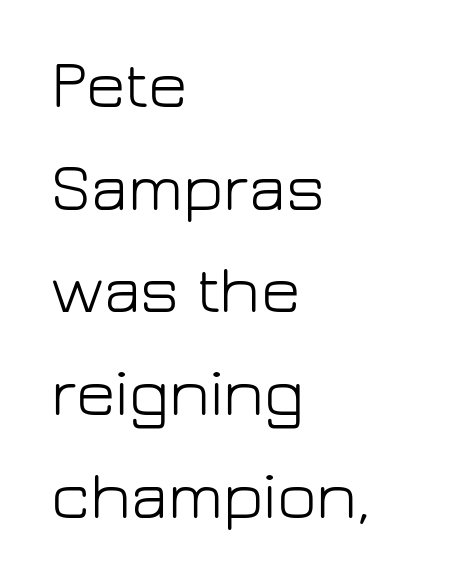
Look at the tracking — it's just the regular setting, nothing added. This sample uses an upright cut, with every glyph sitting square on the baseline. In CSS terms this would be text-align: left. Leading matches the norm, producing a regular column. Character widths vary here, with narrow letters taking less room than wide ones. Words float on clear page, feet unadorned.
